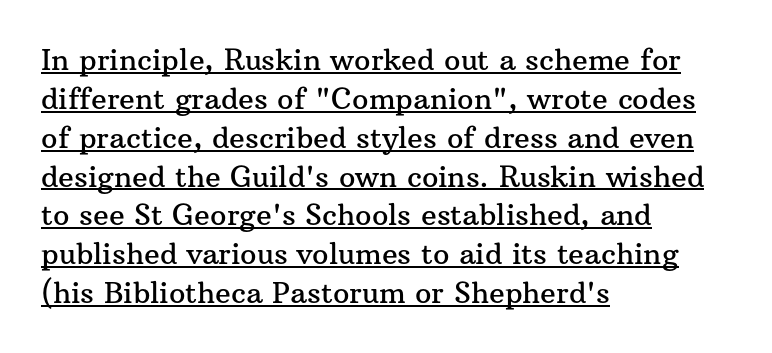
{"serif": "yes", "italic": "no", "width": "normal", "stroke_contrast": "medium", "x_height": "medium", "monospaced": "no", "underline": "yes", "align": "left", "line_spacing": "normal", "line_spacing_ratio": 1.34, "letter_spacing": "normal", "letter_spacing_em": 0.0, "glyph_px": 29}
